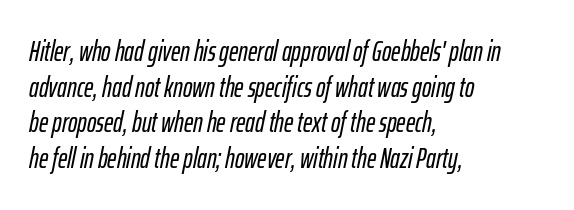
Q: Is the text italic (slanted)? A: Yes, it leans right by about 12 degrees.
Q: Is the text underlined? A: No.
Q: How is the paragraph aligned? A: Left-aligned.
Q: Is the spacing between letters normal or unusually wide? A: Normal.
Q: Is the spacing between lines tight, normal or loose? A: Normal.
Q: Width (condensed, normal, or wide)? A: Condensed.
Q: Stroke contrast? A: Low.
Q: x-height? A: Medium.
Q: Monospaced? A: No.
